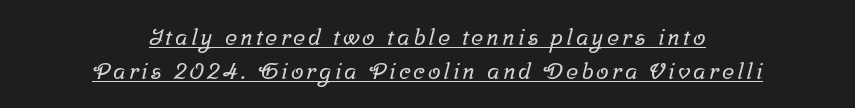
Q: Is the text underlined? A: Yes.
Q: How is the paragraph aligned? A: Centered.
Q: Is the spacing between lines tight, normal or loose? A: Normal.
